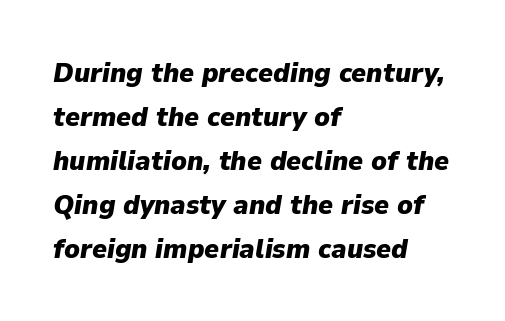
The image shows 28 px heavy type, italic (leaning right); set left-aligned, normal line spacing (1.57x), normal letter spacing, not underlined; low stroke contrast and a medium x-height.
